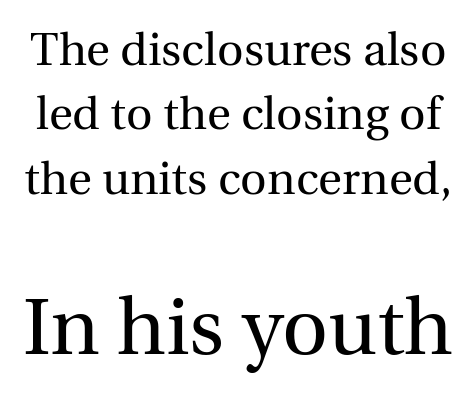
Q: Is the text bold? A: No.
Q: Is the text italic (slanted)? A: No, it is upright.
Q: Is the typeface a serif or a sans-serif typeface? A: Serif.
Q: Is the text underlined? A: No.
Q: Is the spacing between letters normal or unusually wide? A: Normal.
Q: Is the spacing between lines tight, normal or loose? A: Normal.
Q: Which block of text is set in a larger size, the first (top) or the second (bottom)? A: The second (bottom) one.
Q: Width (condensed, normal, or wide)? A: Normal.
Q: x-height? A: Medium.
Q: Monospaced? A: No.
